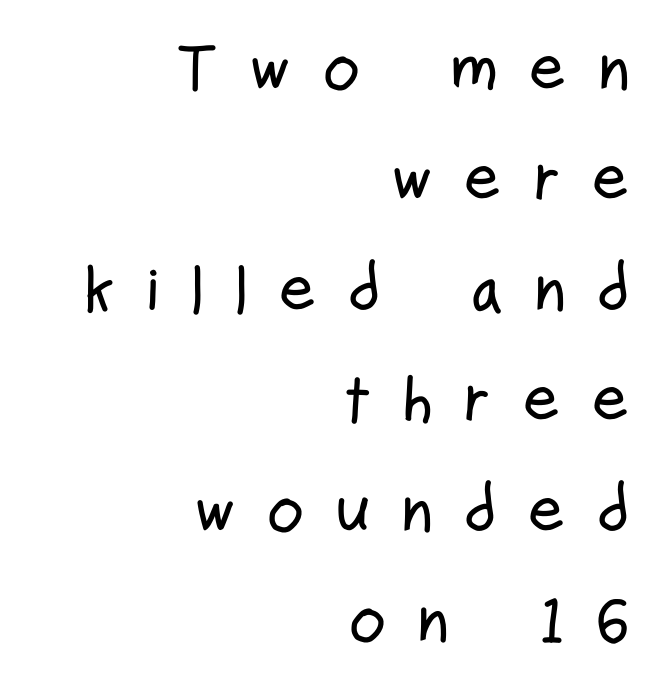
{"serif": "no", "italic": "no", "width": "condensed", "stroke_contrast": "low", "x_height": "medium", "monospaced": "no", "underline": "no", "align": "right", "line_spacing": "normal", "line_spacing_ratio": 1.7, "letter_spacing": "wide", "letter_spacing_em": 0.46, "glyph_px": 65}
